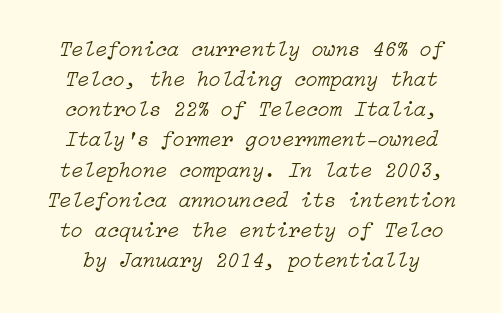
The image shows 22 px text type, italic (leaning right); set normal line spacing (1.37x), normal letter spacing, not underlined.
